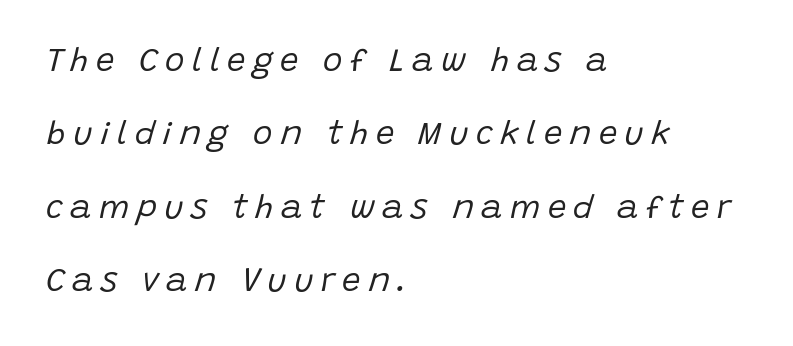
{"italic": "yes", "lean": "right", "slant_degrees": 15, "bold": "no", "weight": "regular", "width": "normal", "stroke_contrast": "low", "x_height": "large", "monospaced": "no", "underline": "no", "align": "left", "line_spacing": "loose", "line_spacing_ratio": 2.22, "letter_spacing": "wide", "letter_spacing_em": 0.22, "glyph_px": 33}
